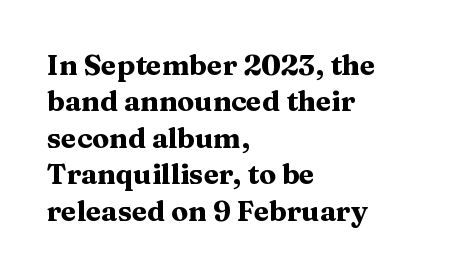
{"serif": "yes", "italic": "no", "bold": "yes", "weight": "heavy", "width": "wide", "stroke_contrast": "medium", "x_height": "medium", "monospaced": "no", "underline": "no", "align": "left", "line_spacing": "normal", "line_spacing_ratio": 1.3, "letter_spacing": "normal", "letter_spacing_em": 0.0, "glyph_px": 28}
